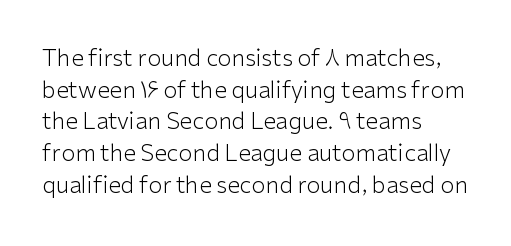
{"italic": "no", "bold": "no", "underline": "no", "align": "left", "line_spacing": "normal", "line_spacing_ratio": 1.38, "letter_spacing": "normal", "letter_spacing_em": 0.0, "glyph_px": 23}
